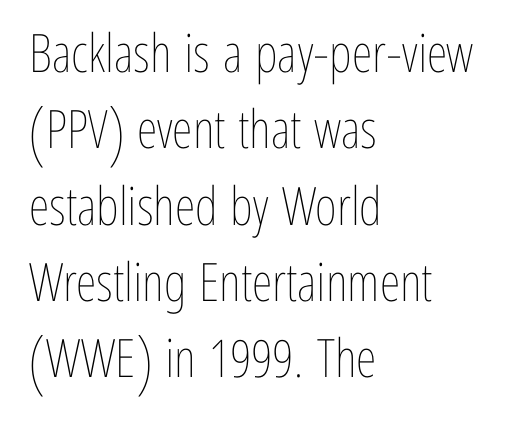
Evenly set lines give the paragraph a standard silhouette. Left-aligned paragraph, ragged on the right. A clean baseline with only descenders dipping below it. The passage shown is typed in a proportional face where columns would drift. What stands out about the letter spacing? Nothing — it is the standard amount.
